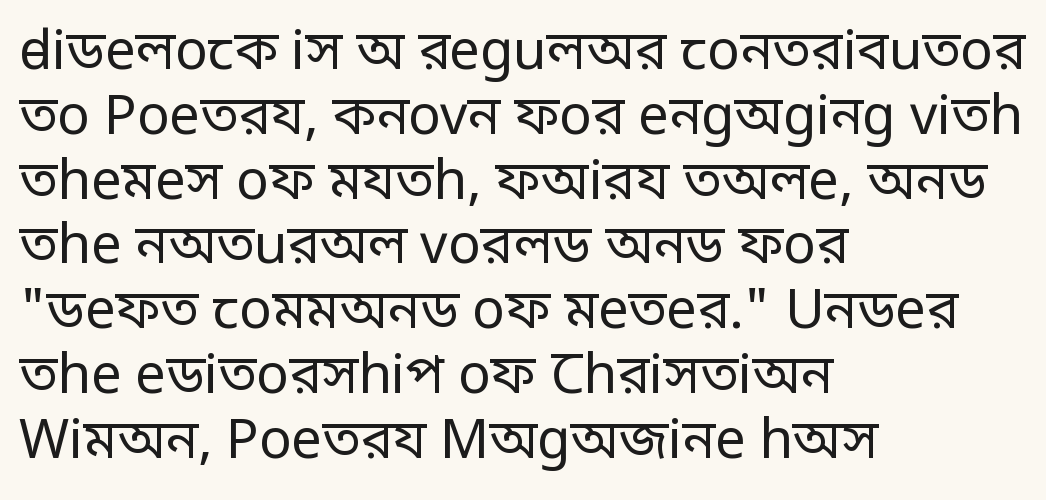
{"serif": "no", "italic": "no", "bold": "no", "weight": "regular", "width": "condensed", "stroke_contrast": "low", "monospaced": "no", "underline": "no", "align": "left", "line_spacing_ratio": 1.2, "letter_spacing": "normal", "letter_spacing_em": 0.0, "glyph_px": 54}
